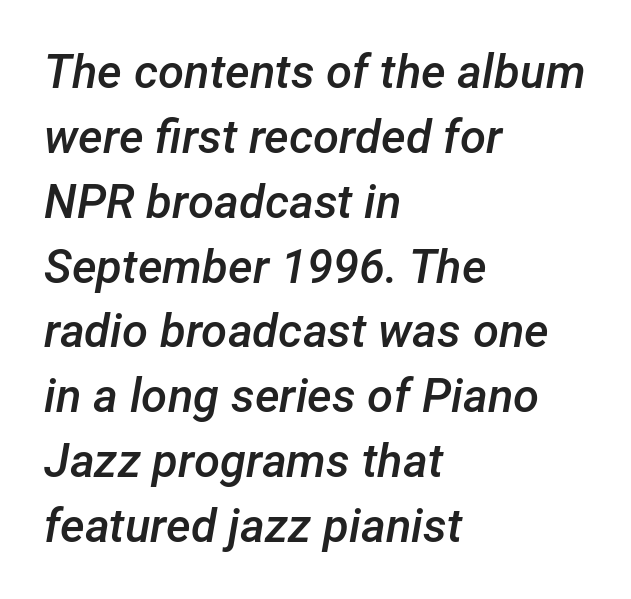
The image shows 47 px semibold type, italic (leaning right); set left-aligned, normal line spacing (1.38x), normal letter spacing, not underlined; low stroke contrast and a medium x-height.
